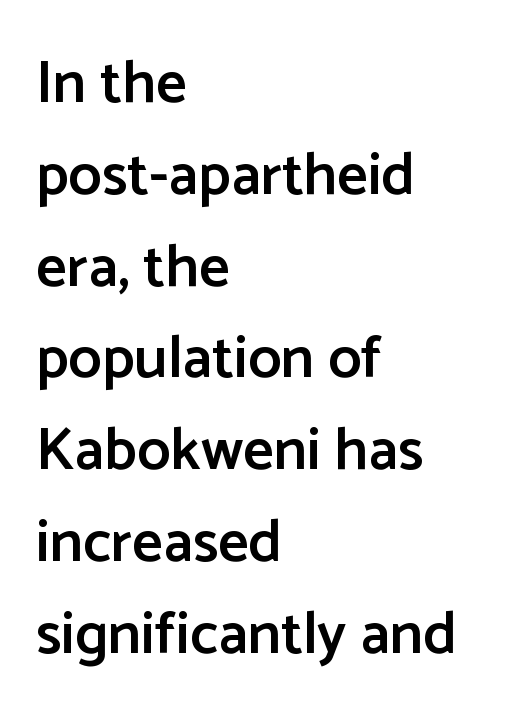
Q: Is the text bold? A: Semi-bold.
Q: Is the text italic (slanted)? A: No, it is upright.
Q: Is the typeface a serif or a sans-serif typeface? A: Sans-serif.
Q: Is the text underlined? A: No.
Q: How is the paragraph aligned? A: Left-aligned.
Q: Is the spacing between letters normal or unusually wide? A: Normal.
Q: Is the spacing between lines tight, normal or loose? A: Normal.
Q: Width (condensed, normal, or wide)? A: Normal.
Q: Stroke contrast? A: Low.
Q: x-height? A: Medium.
Q: Monospaced? A: No.
